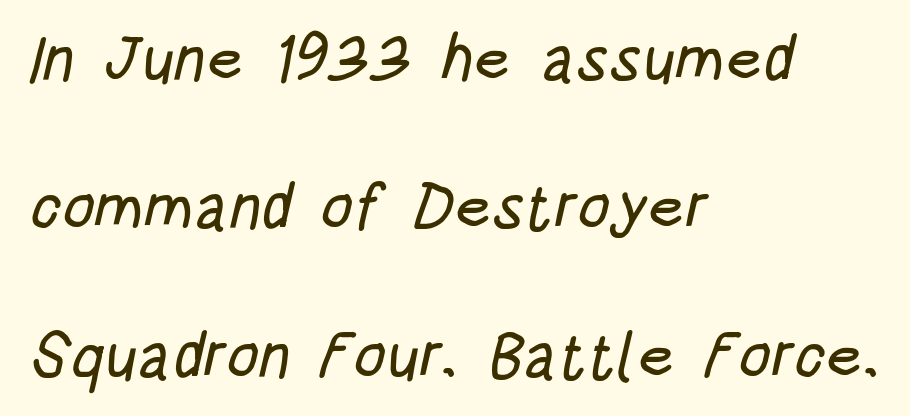
Looks like regular typesetting: each glyph gets only the width it needs. Reading down the column, the eye jumps a long way to each next line. Horizontal alignment here is leftward, the default for most running prose. The face used here is a sans, in the tradition of grotesques and geometrics. The foot of each line stays bare and open.
